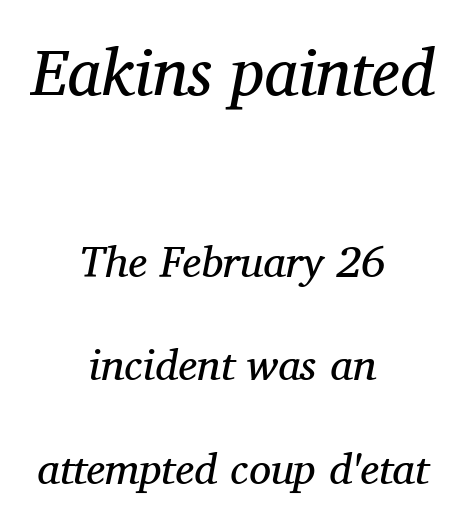
{"serif": "yes", "italic": "yes", "lean": "right", "slant_degrees": 11, "bold": "no", "weight": "regular", "width": "normal", "stroke_contrast": "medium", "x_height": "medium", "monospaced": "no", "underline": "no", "align": "center", "line_spacing": "loose", "line_spacing_ratio": 2.35, "letter_spacing": "normal", "letter_spacing_em": 0.0, "larger_block": "first", "size_ratio": 1.5, "glyph_px": 66}
